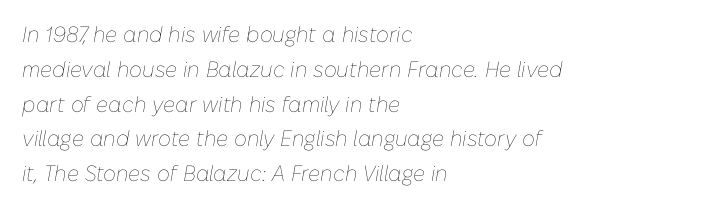
Q: Is the text bold? A: No.
Q: Is the text italic (slanted)? A: Yes, it leans right by about 10 degrees.
Q: Is the text underlined? A: No.
Q: How is the paragraph aligned? A: Left-aligned.
Q: Is the spacing between letters normal or unusually wide? A: Normal.
Q: Is the spacing between lines tight, normal or loose? A: Normal.
